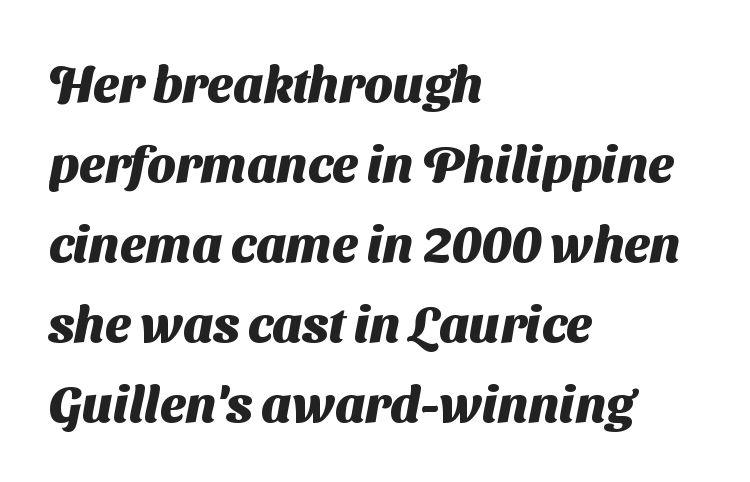
The image shows 51 px heavy sans-serif type; set left-aligned, normal line spacing (1.57x), normal letter spacing, not underlined; medium stroke contrast and a medium x-height.
